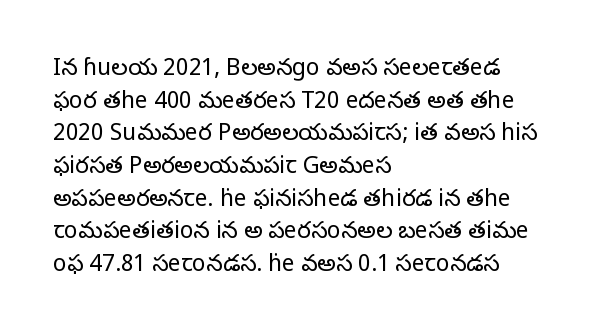
Characters follow at the spacing the type designer built in. The letterforms sit at book weight or below. Rendered with straight, roman letterforms. The rows are spaced the way most documents space them. The strip under each line holds only bare page.
